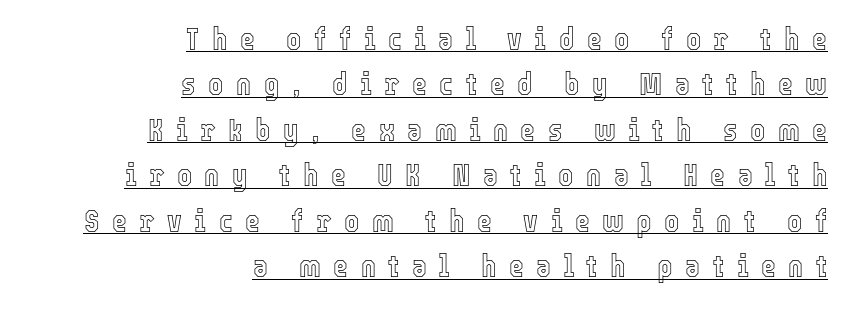
This sample has the flowing, uneven cadence of proportional lettering. Spacing between characters has been opened up far beyond the box default. The lettering stays uniformly vertical, giving the passage a roman look. The glyphs are accompanied by a horizontal stroke just below them. Does the copy run flush right? Yes — the right margin is perfectly even. This block has exactly the height ordinary leading produces.
